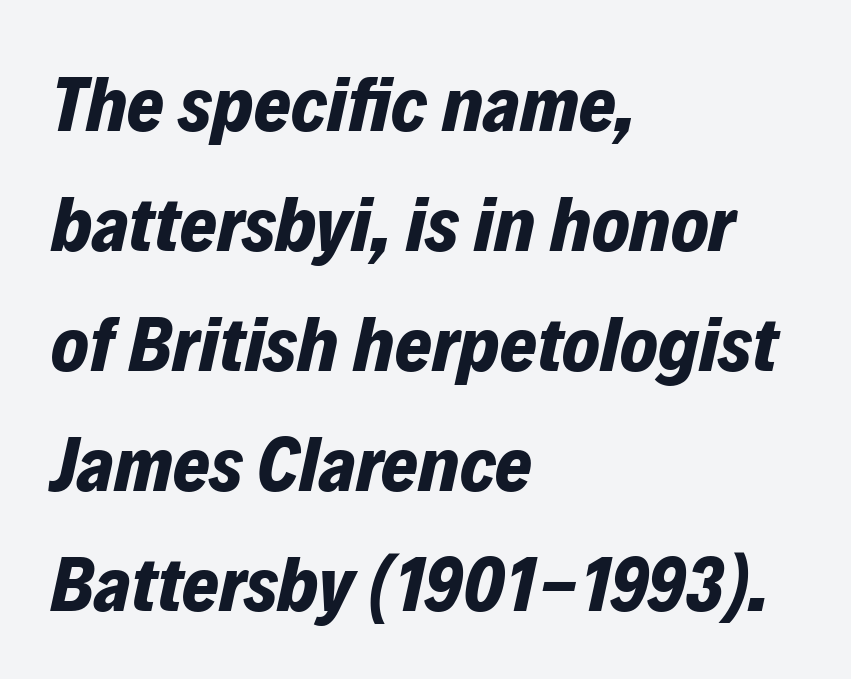
Does the leading feel generous? No, just average. The area under the type is left untouched. These lines are set flush left with a ragged right edge. Look at the stroke-to-counter ratio: heavy, a bold.
